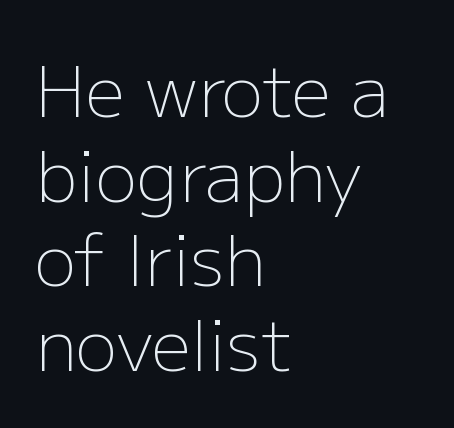
If you drew a ruler down the left edge, every line would touch it. The strokes carry an ordinary text weight at most. When letters stand straight like this, we call the style roman or upright. Note the varied advance widths — an 'i' is clearly narrower than an 'm'. Glyph-to-glyph distance matches everyday printed text. Nothing sits at the stroke ends, so this counts as sans-serif.
